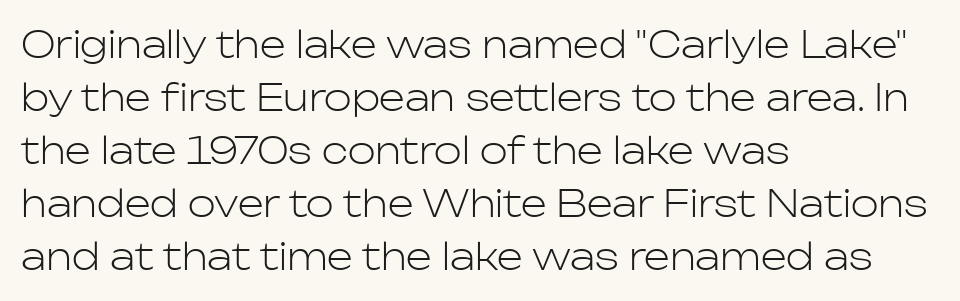
Observe the ordinary spacing: letters are neighbours, not strangers. Think of a printed novel: that variable character pitch is what you see here. This is the regular roman posture of the typeface. Plain, unruled lines of type. Is there much room between lines? A standard amount, neither cramped nor airy. No chunkiness to these letters — they're not bold.
